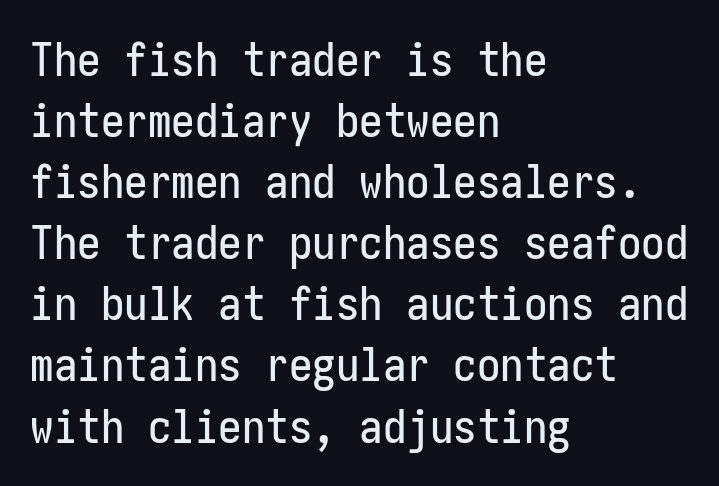
Q: Is the text italic (slanted)? A: No, it is upright.
Q: Is the typeface a serif or a sans-serif typeface? A: Sans-serif.
Q: Is the text underlined? A: No.
Q: How is the paragraph aligned? A: Left-aligned.
Q: Is the spacing between letters normal or unusually wide? A: Normal.
Q: Is the spacing between lines tight, normal or loose? A: Normal.
Q: Width (condensed, normal, or wide)? A: Condensed.
Q: Stroke contrast? A: Low.
Q: x-height? A: Medium.
